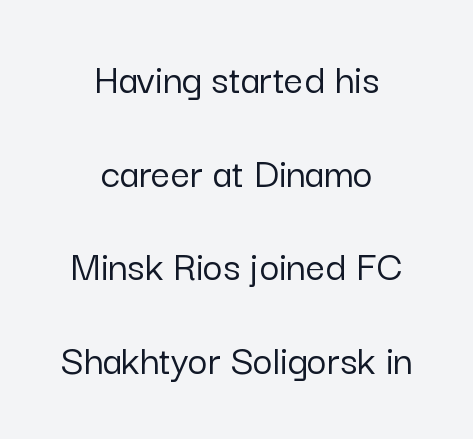
{"serif": "no", "italic": "no", "width": "normal", "stroke_contrast": "low", "x_height": "medium", "monospaced": "no", "underline": "no", "align": "center", "line_spacing": "loose", "line_spacing_ratio": 2.18, "letter_spacing": "normal", "letter_spacing_em": 0.0, "glyph_px": 43}
